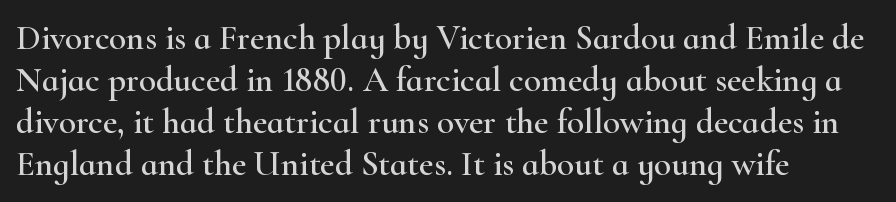
Q: Is the text italic (slanted)? A: No, it is upright.
Q: Is the typeface a serif or a sans-serif typeface? A: Serif.
Q: Is the text underlined? A: No.
Q: How is the paragraph aligned? A: Left-aligned.
Q: Is the spacing between letters normal or unusually wide? A: Normal.
Q: Width (condensed, normal, or wide)? A: Wide.
Q: Stroke contrast? A: High.
Q: x-height? A: Small.
Q: Monospaced? A: No.
